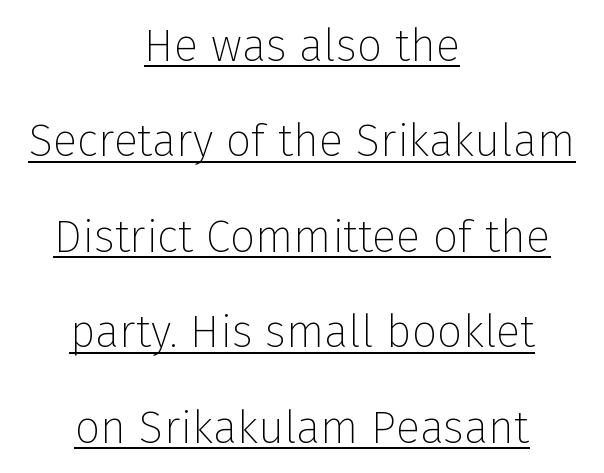
{"serif": "no", "italic": "no", "bold": "no", "weight": "thin", "width": "normal", "stroke_contrast": "low", "x_height": "medium", "monospaced": "no", "underline": "yes", "align": "center", "line_spacing": "loose", "line_spacing_ratio": 2.12, "letter_spacing": "normal", "letter_spacing_em": 0.0, "glyph_px": 45}
